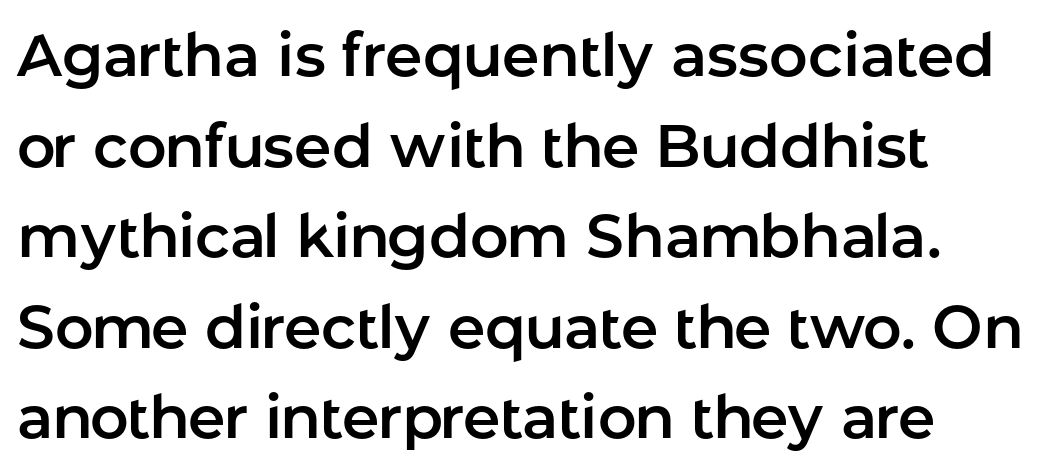
Each row of text sits above clean, open space. The passage shown is typed in a proportional face where columns would drift. The type is set solid horizontally, with unmodified tracking. These lines were composed using upright roman letters. How would I describe the line gaps? Plain and ordinary. Is this a sans? Yes — the strokes have no serifs.
